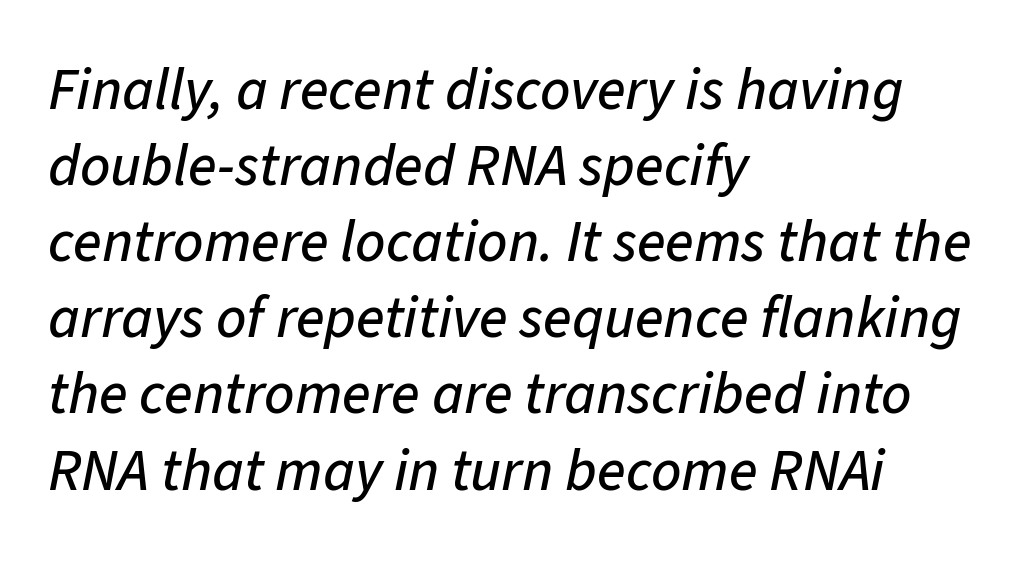
Compared with typical paragraphs, the rows here are spaced about the same. Here the designer chose a conventional face with non-uniform glyph widths. Posture: slanted. These lines keep a tight, regular rhythm from letter to letter. Plain, unruled lines of type.
